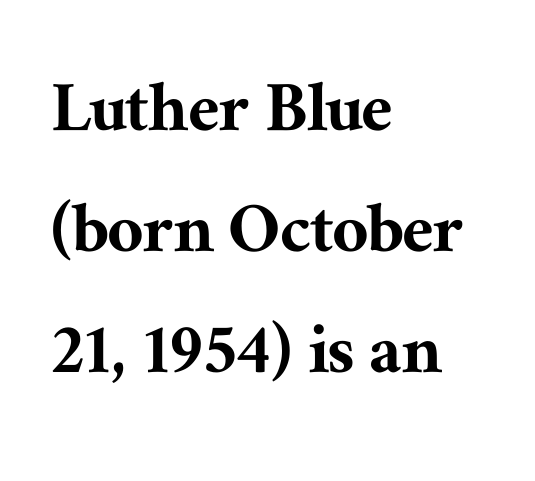
The image shows 79 px serif type, upright; set left-aligned, normal line spacing (1.53x), normal letter spacing, not underlined; medium stroke contrast and a medium x-height.
